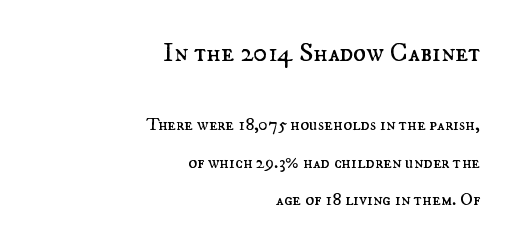
{"italic": "no", "bold": "no", "underline": "no", "align": "right", "line_spacing": "loose", "line_spacing_ratio": 2.07, "letter_spacing": "normal", "letter_spacing_em": 0.0, "larger_block": "first", "size_ratio": 1.5, "glyph_px": 27}
